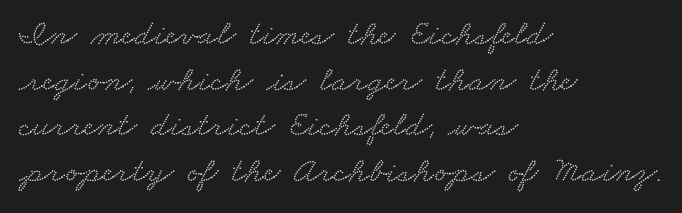
The image shows 36 px wide serif type; set left-aligned, normal line spacing (1.27x), normal letter spacing, not underlined; low stroke contrast and a small x-height.
